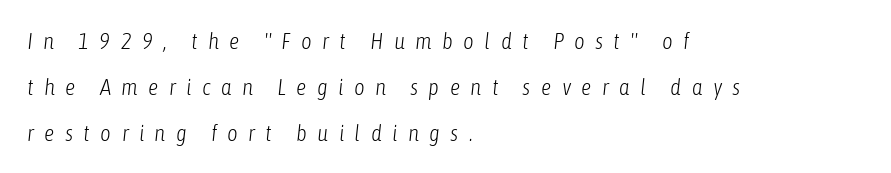
Q: Is the text bold? A: No.
Q: Is the text italic (slanted)? A: Yes, it leans right by about 6 degrees.
Q: Is the text underlined? A: No.
Q: How is the paragraph aligned? A: Left-aligned.
Q: Is the spacing between letters normal or unusually wide? A: Unusually wide.
Q: Is the spacing between lines tight, normal or loose? A: Loose.
